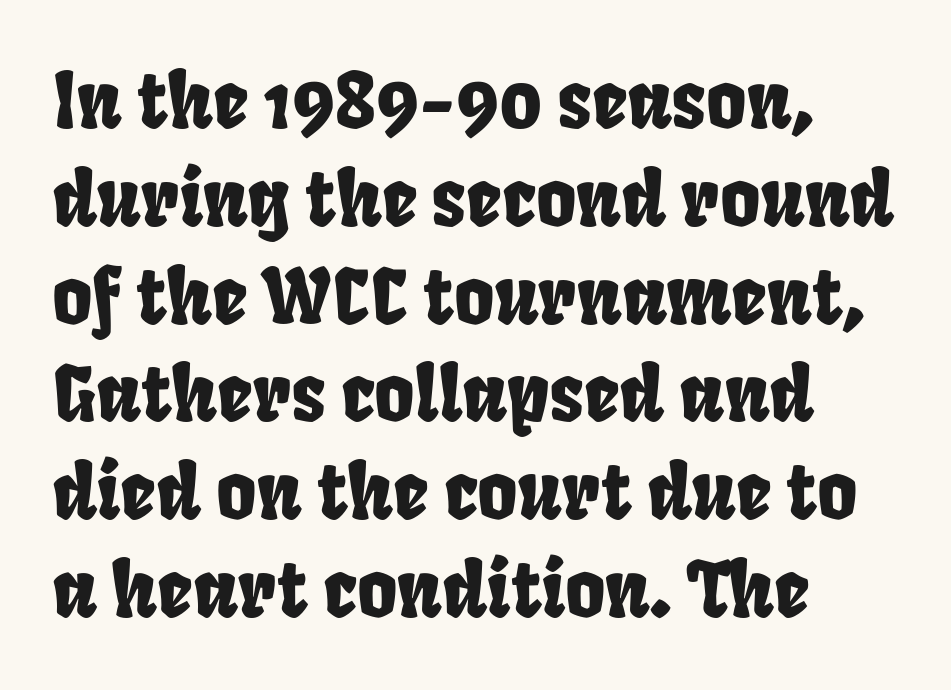
The image shows 77 px condensed sans-serif type; set left-aligned, normal line spacing (1.27x), normal letter spacing, not underlined; low stroke contrast and a large x-height.
